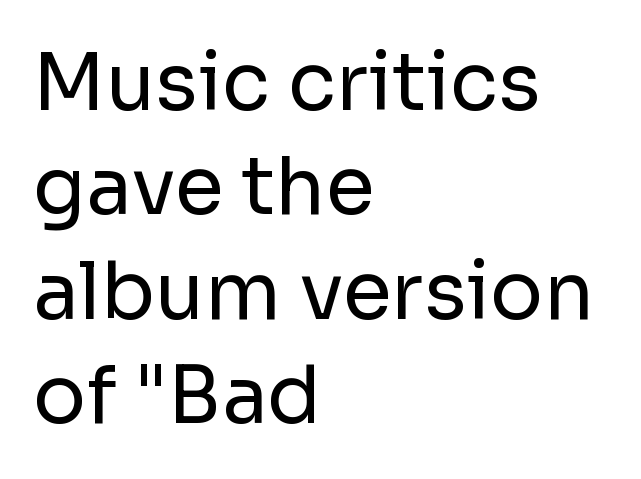
Q: Is the text bold? A: No.
Q: Is the text italic (slanted)? A: No, it is upright.
Q: Is the typeface a serif or a sans-serif typeface? A: Sans-serif.
Q: Is the text underlined? A: No.
Q: How is the paragraph aligned? A: Left-aligned.
Q: Is the spacing between letters normal or unusually wide? A: Normal.
Q: Is the spacing between lines tight, normal or loose? A: Normal.
Q: Width (condensed, normal, or wide)? A: Normal.
Q: Stroke contrast? A: Low.
Q: x-height? A: Medium.
Q: Monospaced? A: No.
